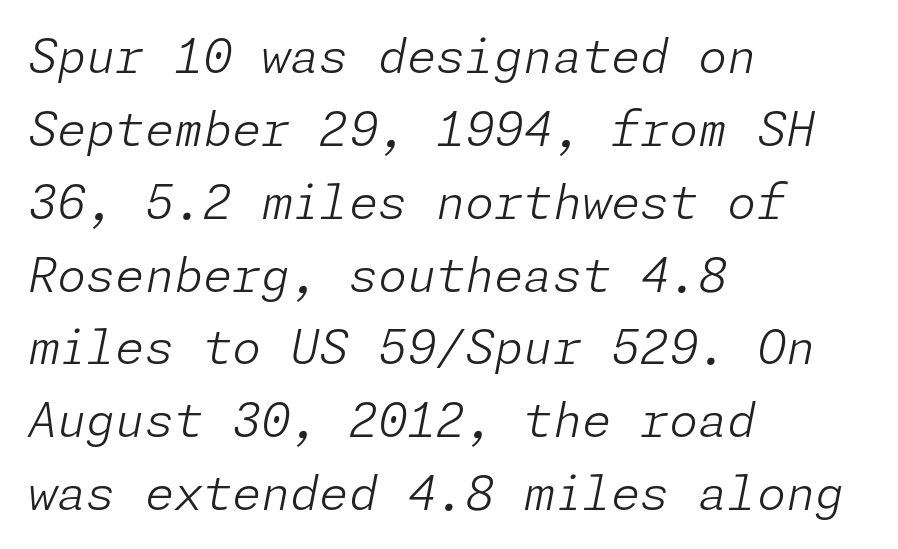
{"italic": "yes", "lean": "right", "slant_degrees": 11, "bold": "no", "weight": "light", "width": "normal", "stroke_contrast": "low", "x_height": "medium", "underline": "no", "align": "left", "line_spacing": "normal", "line_spacing_ratio": 1.55, "letter_spacing": "normal", "letter_spacing_em": 0.0, "glyph_px": 47}
